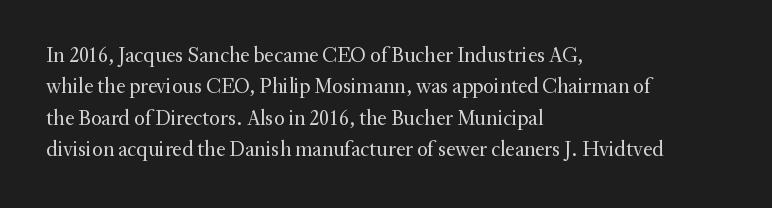
{"italic": "no", "bold": "no", "underline": "no", "align": "left", "line_spacing": "normal", "line_spacing_ratio": 1.49, "letter_spacing": "normal", "letter_spacing_em": 0.0, "glyph_px": 21}
